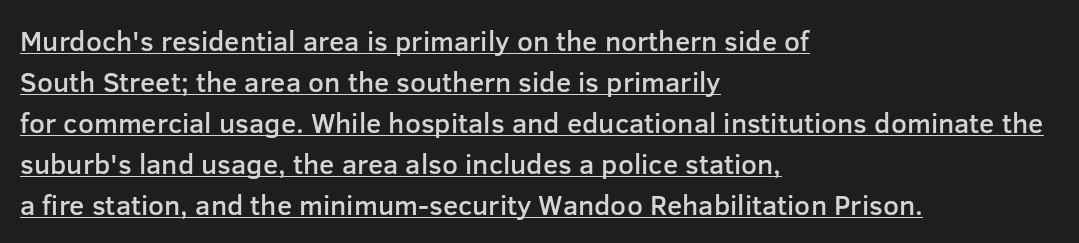
{"serif": "no", "italic": "no", "bold": "semi", "weight": "semibold", "width": "normal", "stroke_contrast": "low", "x_height": "medium", "monospaced": "no", "underline": "yes", "align": "left", "line_spacing": "normal", "line_spacing_ratio": 1.46, "letter_spacing": "normal", "letter_spacing_em": 0.0, "glyph_px": 28}
